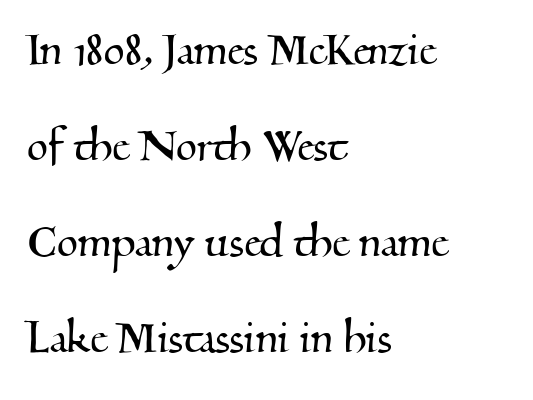
The image shows 54 px serif type; set left-aligned, line spacing 1.78x, normal letter spacing, not underlined; medium stroke contrast and a small x-height.
